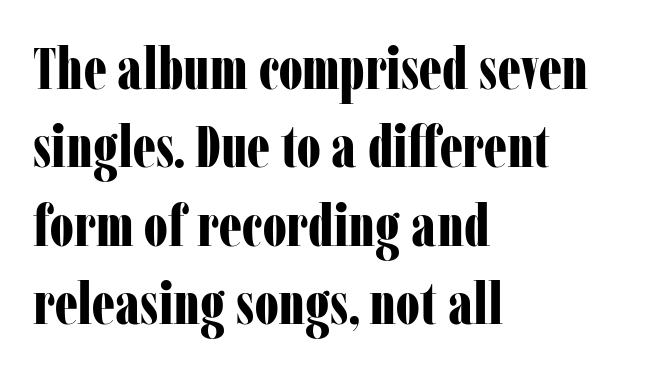
The image shows 58 px bold, condensed serif type, upright; set left-aligned, normal line spacing (1.35x), normal letter spacing, not underlined; low stroke contrast and a medium x-height.
